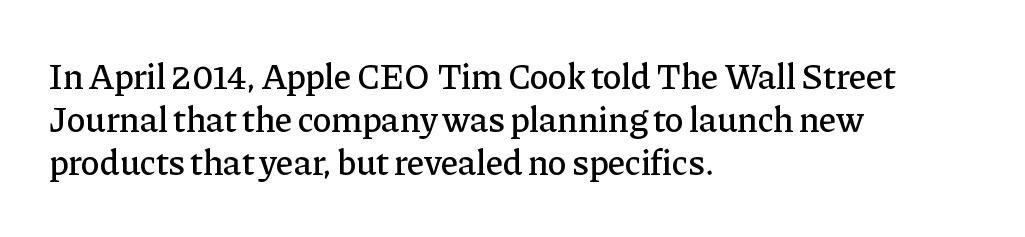
Q: Is the text italic (slanted)? A: No, it is upright.
Q: Is the typeface a serif or a sans-serif typeface? A: Serif.
Q: Is the text underlined? A: No.
Q: How is the paragraph aligned? A: Left-aligned.
Q: Is the spacing between letters normal or unusually wide? A: Normal.
Q: Width (condensed, normal, or wide)? A: Normal.
Q: Stroke contrast? A: Low.
Q: x-height? A: Medium.
Q: Monospaced? A: No.
